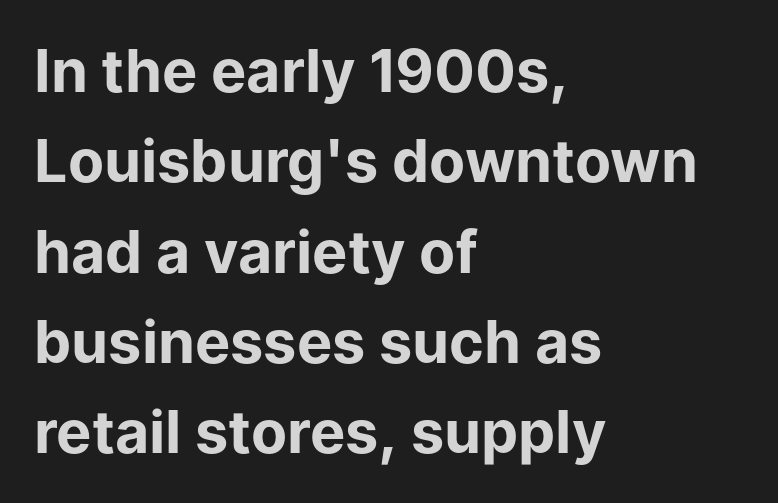
{"serif": "no", "italic": "no", "bold": "yes", "weight": "bold", "width": "normal", "stroke_contrast": "low", "x_height": "medium", "monospaced": "no", "underline": "no", "align": "left", "line_spacing": "normal", "line_spacing_ratio": 1.53, "letter_spacing": "normal", "letter_spacing_em": 0.0, "glyph_px": 59}
